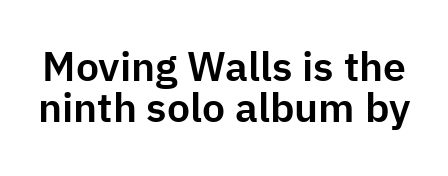
This sample trades vertical openness for compactness between lines. Typographically, this falls in the sans-serif category. The face used here is proportionally spaced, like ordinary book or web type. The space directly below the letters is spotless.
